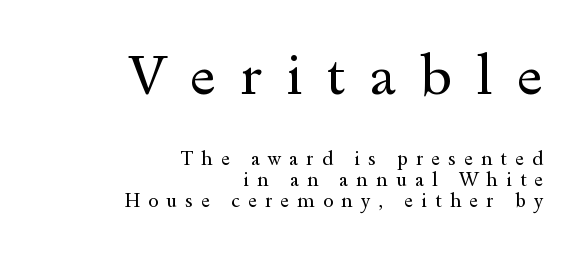
Q: Is the text bold? A: No.
Q: Is the text italic (slanted)? A: No, it is upright.
Q: Is the typeface a serif or a sans-serif typeface? A: Serif.
Q: Is the text underlined? A: No.
Q: How is the paragraph aligned? A: Right-aligned.
Q: Is the spacing between letters normal or unusually wide? A: Unusually wide.
Q: Is the spacing between lines tight, normal or loose? A: Tight.
Q: Which block of text is set in a larger size, the first (top) or the second (bottom)? A: The first (top) one.
Q: Width (condensed, normal, or wide)? A: Wide.
Q: x-height? A: Small.
Q: Monospaced? A: No.
